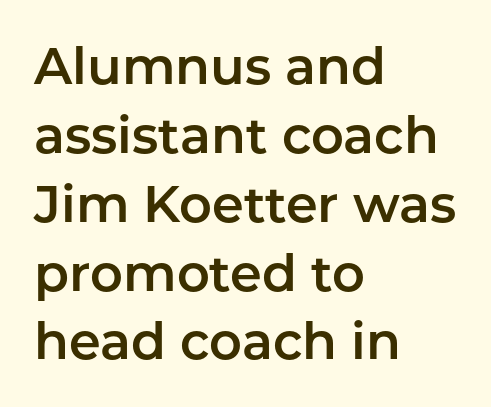
{"serif": "no", "italic": "no", "width": "normal", "stroke_contrast": "low", "x_height": "medium", "monospaced": "no", "underline": "no", "align": "left", "line_spacing": "normal", "line_spacing_ratio": 1.35, "letter_spacing": "normal", "letter_spacing_em": 0.0, "glyph_px": 51}
